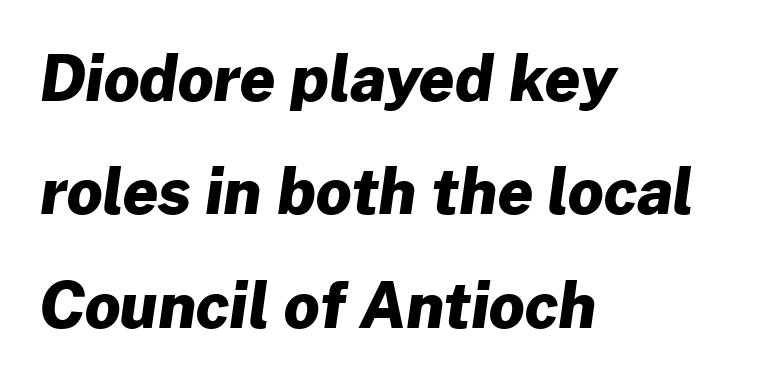
The image shows 62 px heavy sans-serif type; set left-aligned, line spacing 1.83x, normal letter spacing, not underlined; low stroke contrast and a medium x-height.
